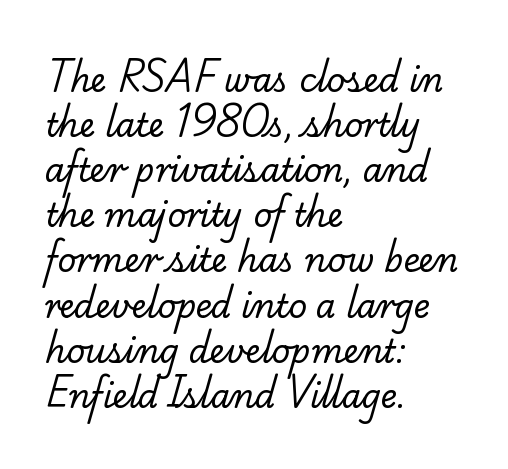
The image shows 32 px regular-weight type; set left-aligned, normal line spacing (1.41x), normal letter spacing, not underlined; low stroke contrast and a small x-height.
